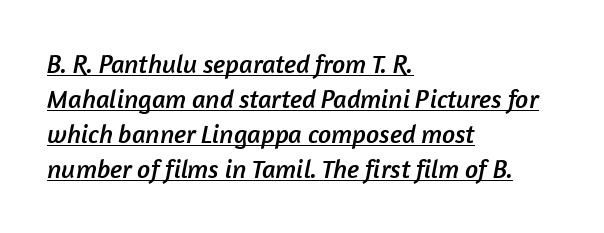
Notice how descenders clear the ascenders below comfortably — that's standard leading. Characters follow at the spacing the type designer built in. The lines in this sample share a left origin and differ only in where they stop. Emphasis is given by a line drawn under the lettering.
